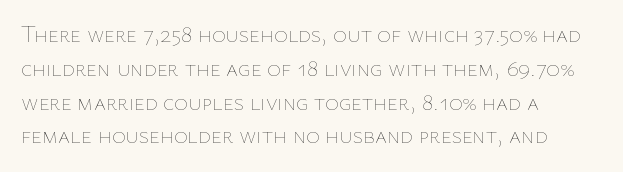
Q: Is the text bold? A: No.
Q: Is the text italic (slanted)? A: No, it is upright.
Q: Is the text underlined? A: No.
Q: How is the paragraph aligned? A: Left-aligned.
Q: Is the spacing between letters normal or unusually wide? A: Normal.
Q: Is the spacing between lines tight, normal or loose? A: Normal.
